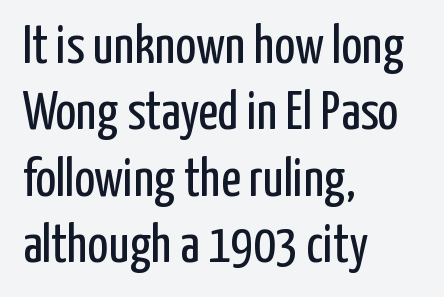
The image shows 54 px regular-weight, condensed sans-serif type, upright; set left-aligned, line spacing 1.23x, normal letter spacing, not underlined; low stroke contrast and a medium x-height.
